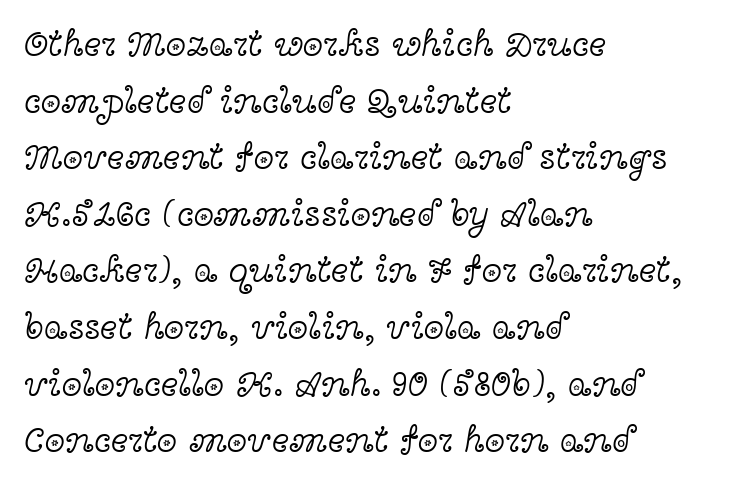
Q: Is the text bold? A: No.
Q: Is the text italic (slanted)? A: No, it is upright.
Q: Is the typeface a serif or a sans-serif typeface? A: Serif.
Q: Is the text underlined? A: No.
Q: How is the paragraph aligned? A: Left-aligned.
Q: Is the spacing between letters normal or unusually wide? A: Normal.
Q: Is the spacing between lines tight, normal or loose? A: Normal.
Q: Width (condensed, normal, or wide)? A: Wide.
Q: x-height? A: Medium.
Q: Monospaced? A: No.
